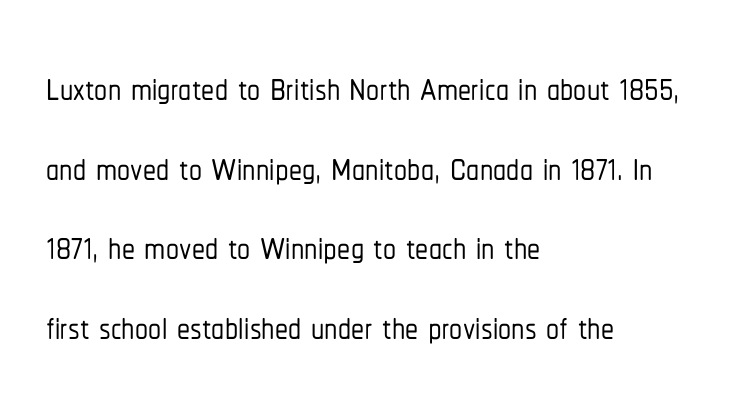
Nobody touched the tracking dial on this one. A student would call this left alignment; a typographer would say flush left, rag right. You can tell it's not italic because the verticals are truly vertical. Check where the strokes stop: nothing finishes them off — pure sans.
